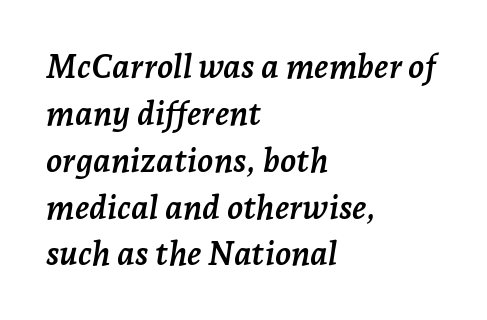
{"serif": "yes", "italic": "yes", "lean": "right", "slant_degrees": 7, "bold": "yes", "weight": "semibold", "width": "normal", "stroke_contrast": "low", "x_height": "medium", "monospaced": "no", "underline": "no", "align": "left", "line_spacing": "normal", "line_spacing_ratio": 1.42, "letter_spacing": "normal", "letter_spacing_em": 0.0, "glyph_px": 33}
